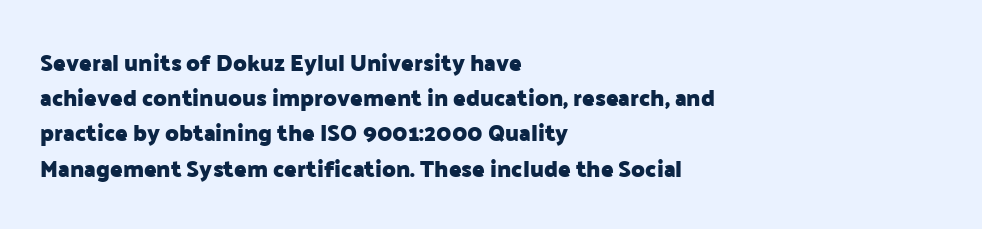
Each new line begins a customary step beneath the previous one. This rendering leaves character spacing at its baseline value. The lettering stays uniformly vertical, giving the passage a roman look. This rendering features lettering with no underline. A student would call this left alignment; a typographer would say flush left, rag right. Is the type bold? Yes — the strokes are clearly thick and heavy.
